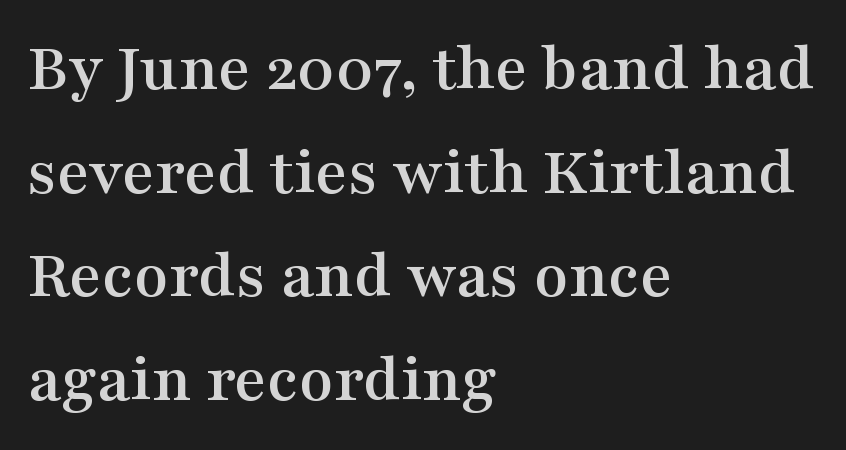
Regarding leading, the lines here are spaced in the standard way. Does the lettering tilt? It doesn't — this is upright. This sample uses a serif face. Do the characters align in a grid? No, the font is proportional. The rendering anchors every line to the left-hand side. The gaps between neighbouring characters are ordinary and unremarkable.
